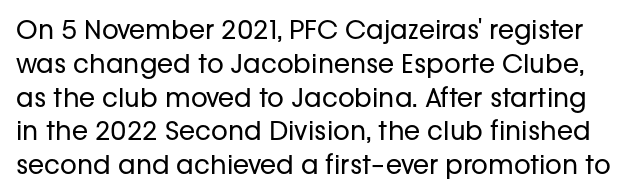
{"italic": "no", "bold": "no", "underline": "no", "line_spacing": "normal", "line_spacing_ratio": 1.3, "letter_spacing": "normal", "letter_spacing_em": 0.0, "glyph_px": 26}
